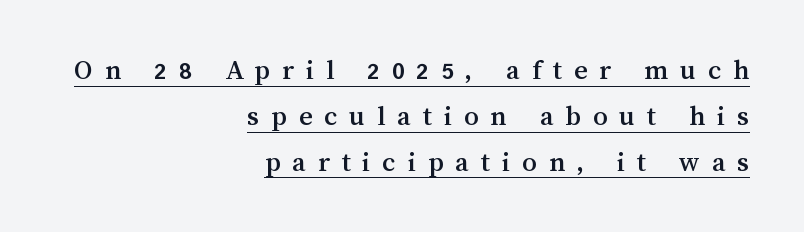
The image shows 29 px text type, upright; set right-aligned, normal line spacing (1.58x), unusually wide letter spacing (+0.41 em), underlined; medium stroke contrast and a medium x-height.
